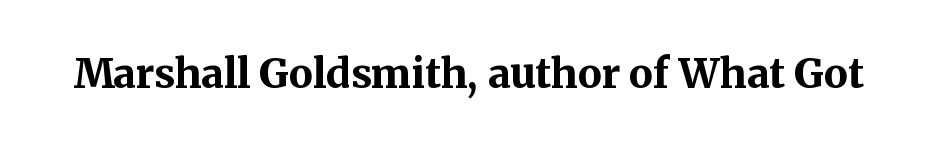
{"serif": "yes", "italic": "no", "bold": "yes", "weight": "bold", "width": "normal", "stroke_contrast": "medium", "x_height": "medium", "monospaced": "no", "underline": "no", "letter_spacing": "normal", "letter_spacing_em": 0.0, "glyph_px": 40}
